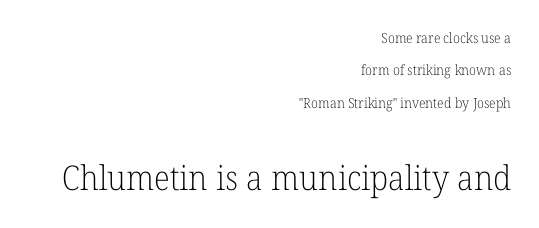
One-word summary of the alignment: right. Unlike a clean sans, this face finishes its strokes with serifs. Words appear dense and cohesive because spacing is normal. No heavy texture on the line: the type isn't bold. Each letter keeps its own natural width here, so spacing adapts to shape.
